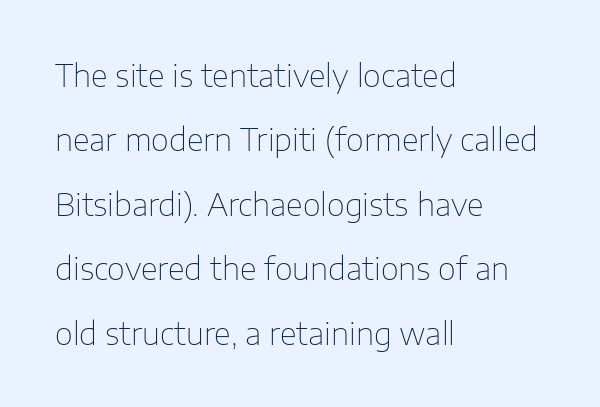
Left-aligned paragraph, ragged on the right. Examine the stroke ends and you'll find no serifs. Counters stay open thanks to moderate or lighter strokes. Nobody drew a line under any word here. The line texture is even and compact thanks to regular tracking.
